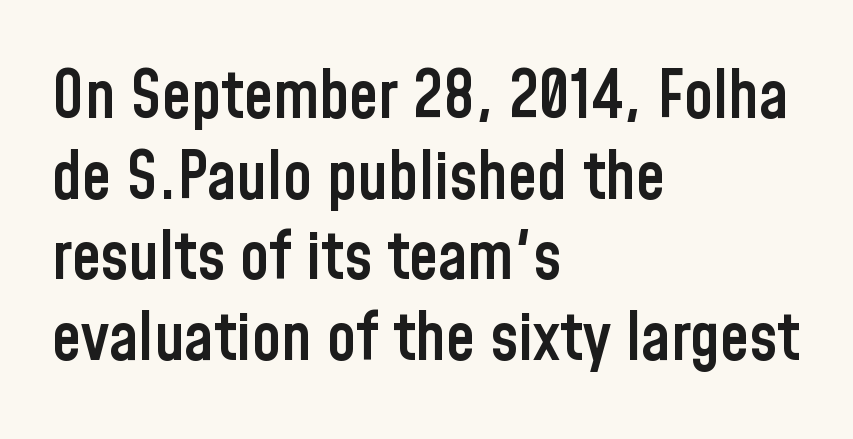
A roman cut, with each character standing at attention. Think of a printed novel: that variable character pitch is what you see here. Typeset ragged right — the left edge is the straight one. How are the letters spaced? Ordinarily, with no added tracking.
